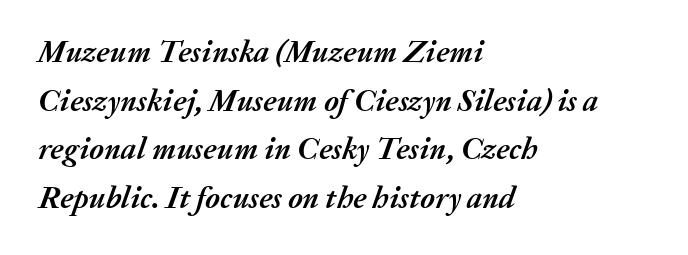
{"italic": "yes", "lean": "right", "slant_degrees": 20, "bold": "yes", "weight": "semibold", "width": "normal", "stroke_contrast": "medium", "x_height": "medium", "monospaced": "no", "underline": "no", "align": "left", "line_spacing": "normal", "line_spacing_ratio": 1.57, "letter_spacing": "normal", "letter_spacing_em": 0.0, "glyph_px": 31}
